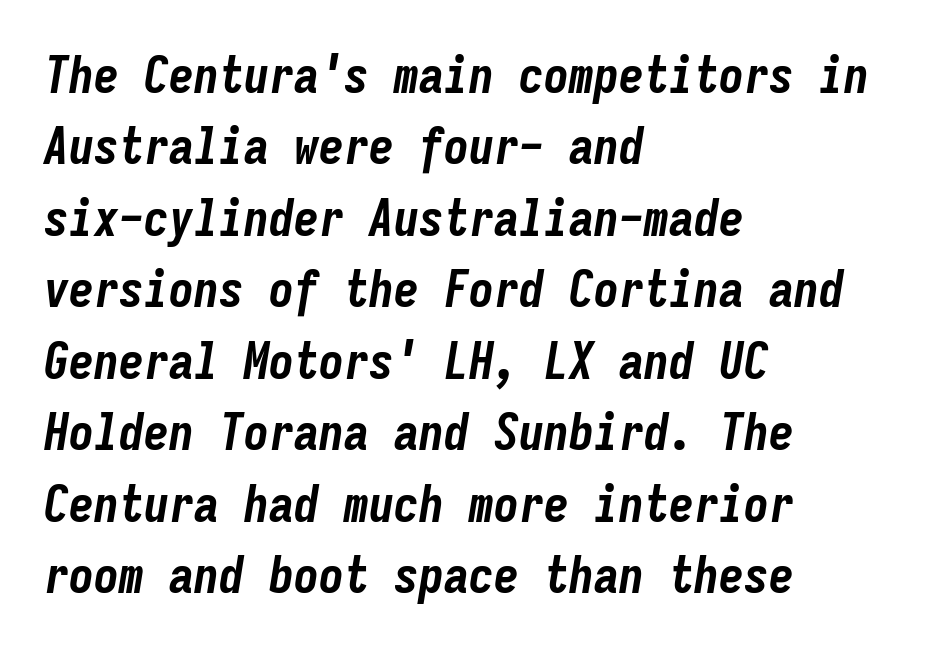
{"italic": "yes", "lean": "right", "slant_degrees": 9, "bold": "yes", "weight": "bold", "width": "condensed", "stroke_contrast": "low", "x_height": "medium", "monospaced": "yes", "underline": "no", "align": "left", "line_spacing": "normal", "line_spacing_ratio": 1.43, "letter_spacing": "normal", "letter_spacing_em": 0.0, "glyph_px": 50}
